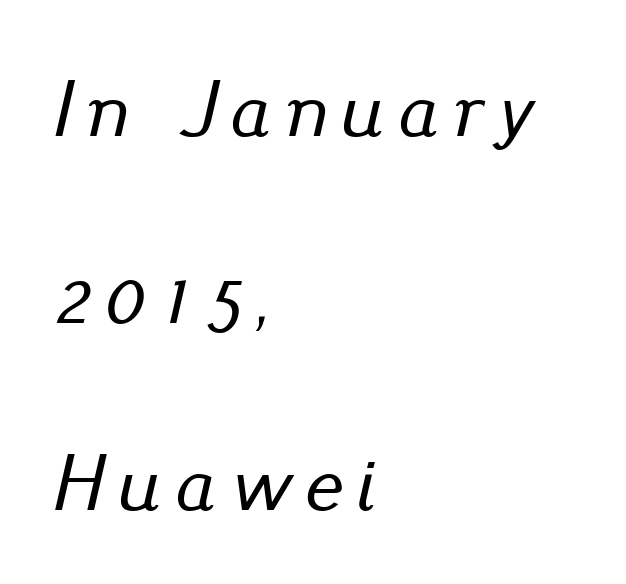
Q: Is the text italic (slanted)? A: Yes, it leans right by about 13 degrees.
Q: Is the text underlined? A: No.
Q: How is the paragraph aligned? A: Left-aligned.
Q: Is the spacing between lines tight, normal or loose? A: Loose.
Q: Width (condensed, normal, or wide)? A: Normal.
Q: Stroke contrast? A: Low.
Q: x-height? A: Small.
Q: Monospaced? A: No.
